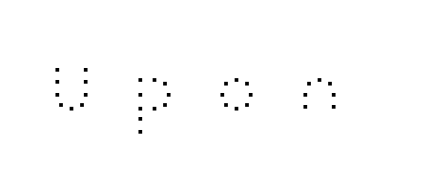
The image shows 74 px light, wide sans-serif type, upright; set unusually wide letter spacing (+0.45 em), not underlined; high stroke contrast and a medium x-height.
